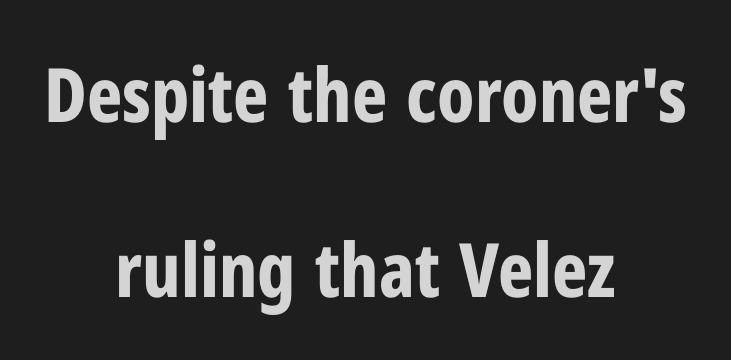
Q: Is the text bold? A: Yes.
Q: Is the text italic (slanted)? A: No, it is upright.
Q: Is the typeface a serif or a sans-serif typeface? A: Sans-serif.
Q: Is the text underlined? A: No.
Q: How is the paragraph aligned? A: Centered.
Q: Is the spacing between letters normal or unusually wide? A: Normal.
Q: Is the spacing between lines tight, normal or loose? A: Loose.
Q: Width (condensed, normal, or wide)? A: Condensed.
Q: Stroke contrast? A: Low.
Q: x-height? A: Medium.
Q: Monospaced? A: No.
